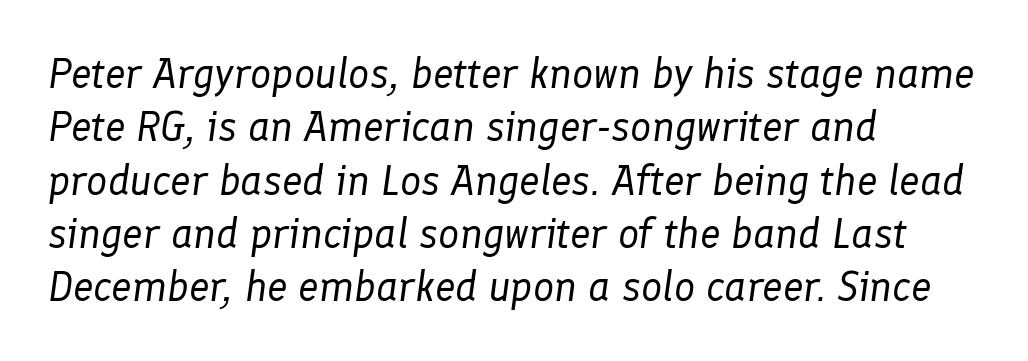
Inter-character spacing is left at the font's built-in metrics. The typography opts for an oblique posture over an upright one. Summary of weight: not heavy and not bold. In terms of leading, this rendering sits right in the middle. These lines are set flush left with a ragged right edge.
